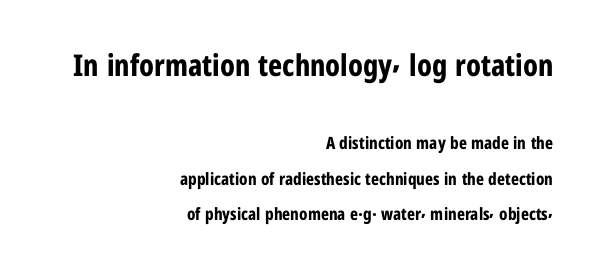
The image shows 30 px bold, condensed sans-serif type, upright; set right-aligned, loose line spacing (2.1x), normal letter spacing, not underlined; the first (top) block is 1.76x larger; low stroke contrast and a medium x-height.
